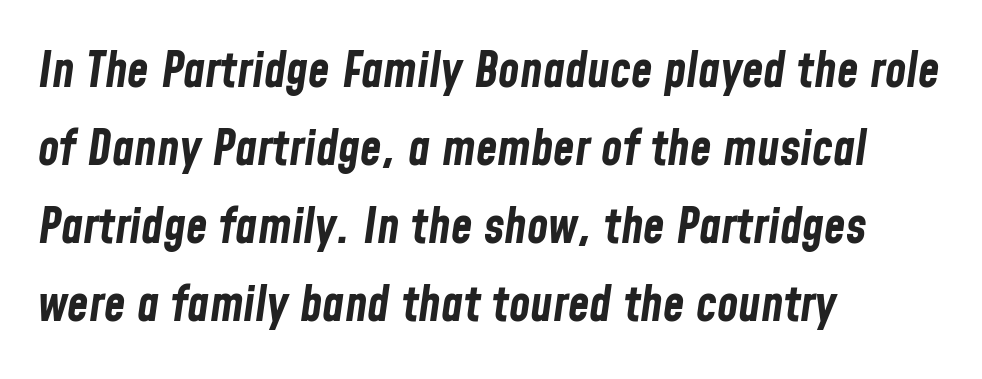
{"italic": "yes", "lean": "right", "slant_degrees": 8, "bold": "yes", "weight": "bold", "width": "condensed", "stroke_contrast": "low", "x_height": "medium", "monospaced": "no", "underline": "no", "align": "left", "line_spacing": "normal", "line_spacing_ratio": 1.59, "letter_spacing": "normal", "letter_spacing_em": 0.0, "glyph_px": 49}
